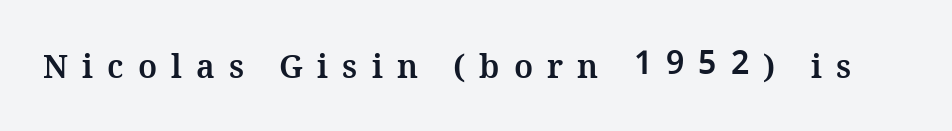
A bare baseline throughout the passage. The characters look thick and weighty, a clear bold. Quick note: not italic, upright. A typesetter would call this heavily tracked-out type.
